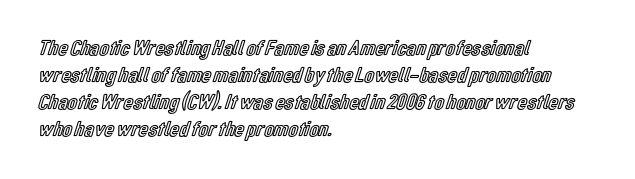
The horizontal fit of the characters is conventional and even. The typesetter chose a ragged-right arrangement here. The specimen omits any rule beneath the text block's lines.
